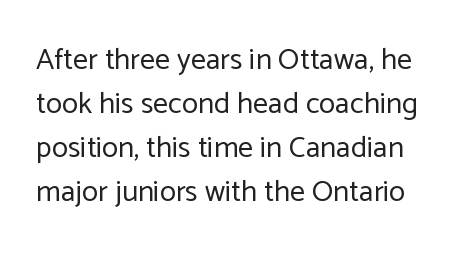
The rendering uses natural spacing where letterforms have individual widths. Lines of text with bare space underneath. Serif or sans? Sans — the stroke terminals are bare. The passage shown is not bold in any degree. The space between consecutive lines is moderate.
